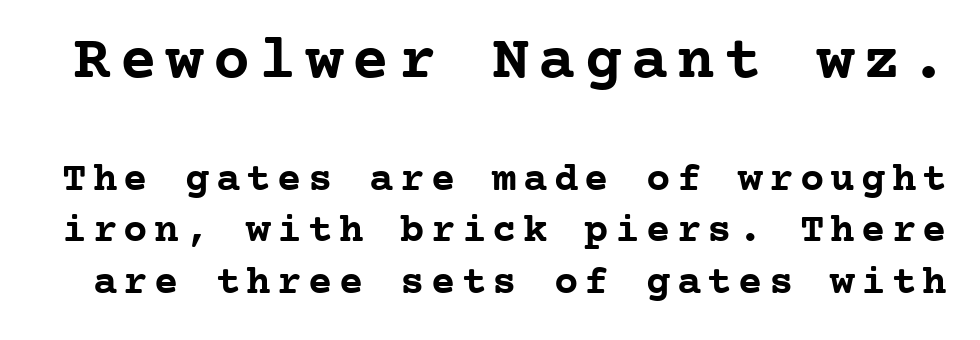
Q: Is the text bold? A: Yes.
Q: Is the text italic (slanted)? A: No, it is upright.
Q: Is the typeface a serif or a sans-serif typeface? A: Serif.
Q: Is the text underlined? A: No.
Q: Is the spacing between lines tight, normal or loose? A: Normal.
Q: Which block of text is set in a larger size, the first (top) or the second (bottom)? A: The first (top) one.
Q: Width (condensed, normal, or wide)? A: Normal.
Q: Stroke contrast? A: Low.
Q: x-height? A: Medium.
Q: Monospaced? A: Yes.
